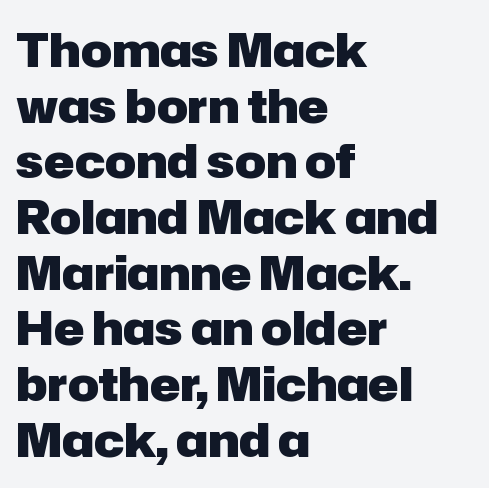
The type is set solid horizontally, with unmodified tracking. A typesetter would label this face a sans. You'd pick this weight for a headline — it's a proper bold. If you drew a ruler down the left edge, every line would touch it.
